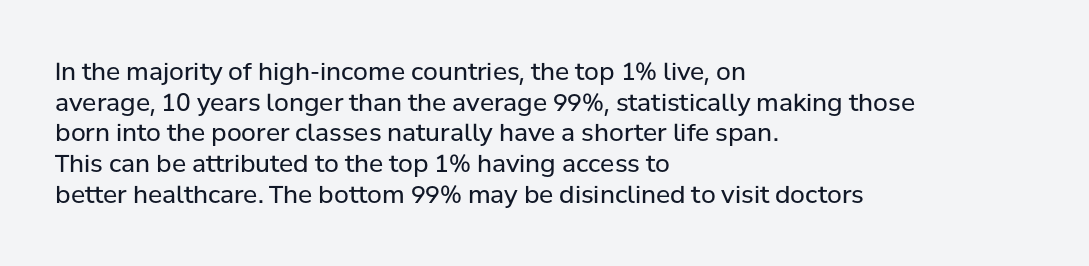
Q: Is the text bold? A: No.
Q: Is the text italic (slanted)? A: No, it is upright.
Q: Is the text underlined? A: No.
Q: How is the paragraph aligned? A: Left-aligned.
Q: Is the spacing between letters normal or unusually wide? A: Normal.
Q: Is the spacing between lines tight, normal or loose? A: Normal.
